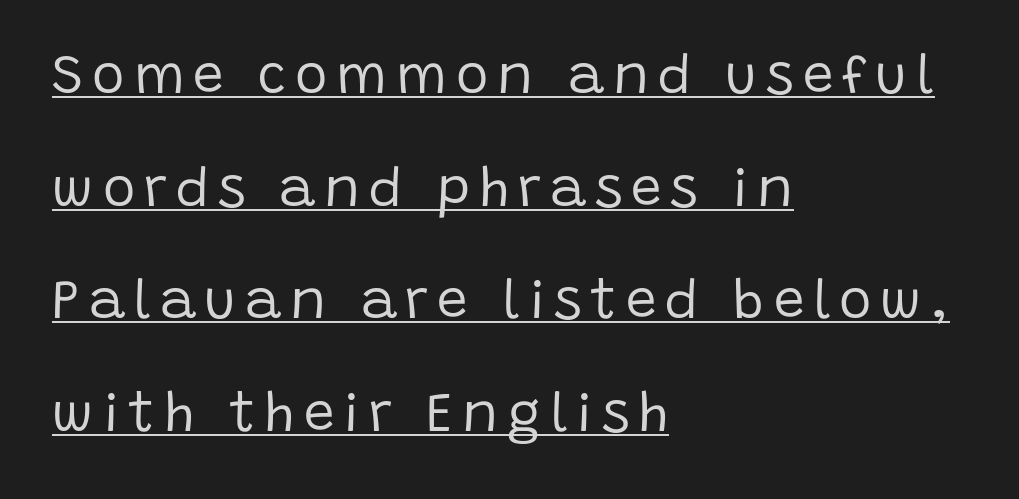
The image shows 55 px regular-weight sans-serif type, upright; set left-aligned, loose line spacing (2.05x), underlined; low stroke contrast and a large x-height.
